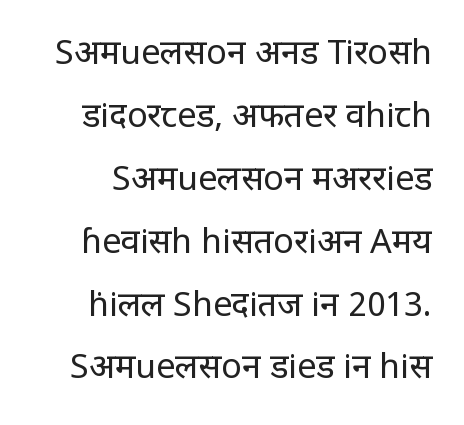
Words float on clear page, feet unadorned. Style check: upright. The rendering keeps characters at their native spacing. The rendering shows plain stroke endings on the letterforms — a sans-serif design. Note the varied advance widths — an 'i' is clearly narrower than an 'm'.
